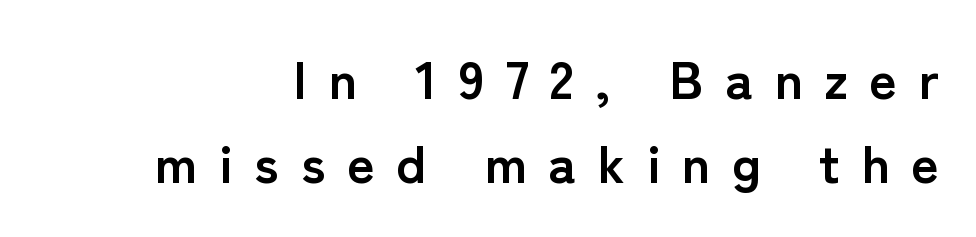
Look at the tracking — it's clearly loosened, letters drifting apart. A sans-serif font was chosen for this passage. Each new line begins a customary step beneath the previous one. Students, this is bold: see how much ink each stroke carries.
